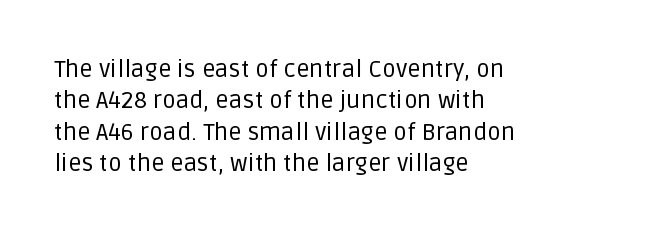
The image shows 24 px text type, upright; set left-aligned, normal line spacing (1.31x), normal letter spacing, not underlined.
